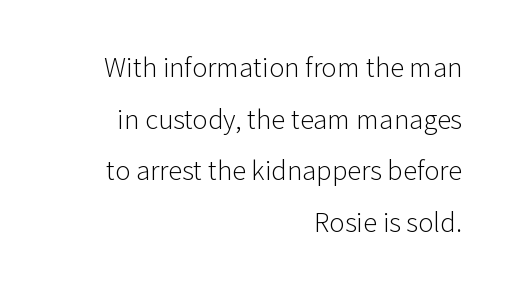
The image shows 26 px text type, upright; set right-aligned, loose line spacing (1.99x), normal letter spacing, not underlined.
